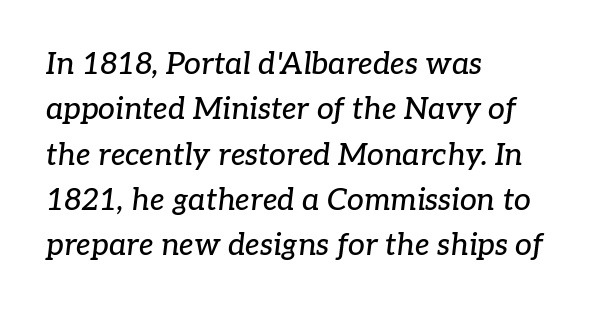
The lines in this sample share a left origin and differ only in where they stop. The letters advance in unequal steps, a hallmark of proportional type. The words here are not underlined. This sample keeps an unexceptional amount of space between lines. Compared with typical body copy, the letter spacing here is the same.
